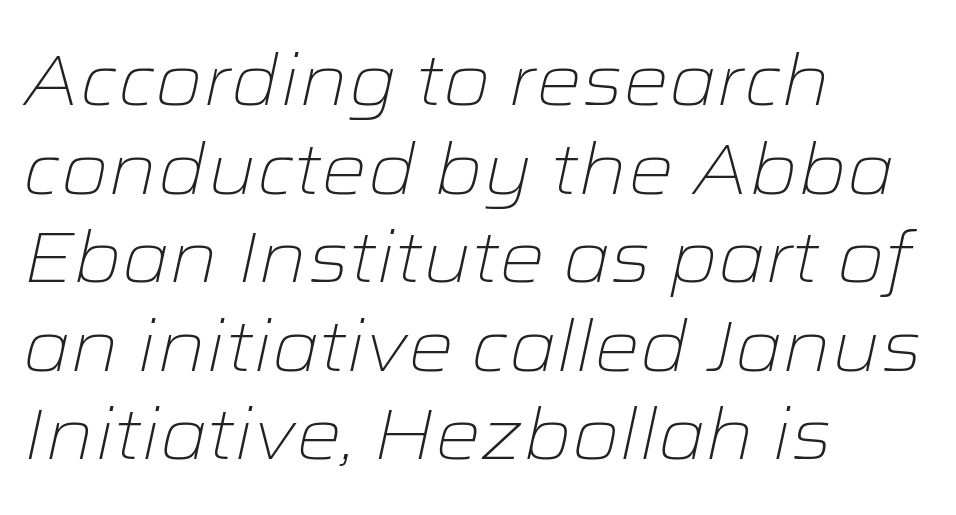
{"italic": "yes", "lean": "right", "slant_degrees": 12, "bold": "no", "weight": "light", "width": "wide", "stroke_contrast": "low", "x_height": "medium", "monospaced": "no", "underline": "no", "align": "left", "line_spacing_ratio": 1.23, "letter_spacing": "normal", "letter_spacing_em": 0.0, "glyph_px": 72}
